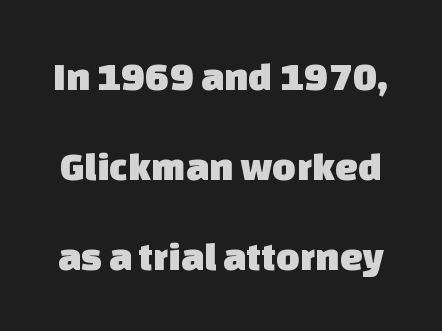
Q: Is the typeface a serif or a sans-serif typeface? A: Sans-serif.
Q: Is the text underlined? A: No.
Q: Is the spacing between letters normal or unusually wide? A: Normal.
Q: Is the spacing between lines tight, normal or loose? A: Loose.
Q: Width (condensed, normal, or wide)? A: Normal.
Q: Stroke contrast? A: Low.
Q: x-height? A: Large.
Q: Monospaced? A: No.
